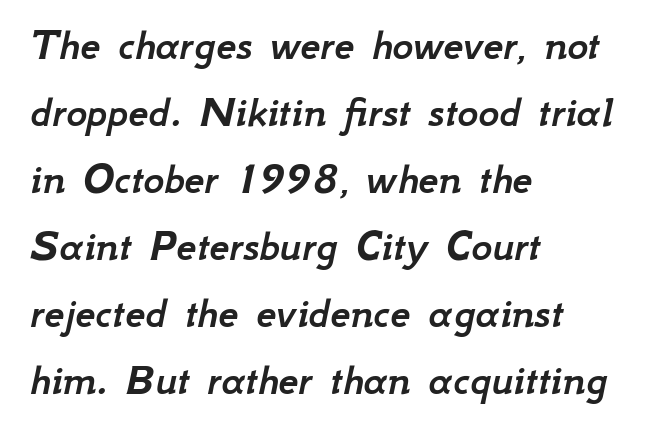
Default kerning and tracking; the words read as compact shapes. The gap between lines stays unmarked. The text carries the slant typical of an italic or oblique font. The face used here is proportionally spaced, like ordinary book or web type.
